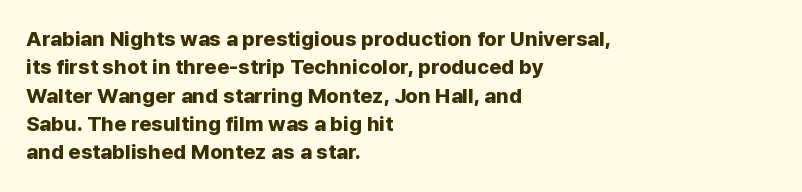
The image shows 21 px bold type, upright; set left-aligned, normal line spacing (1.35x), normal letter spacing, not underlined.
